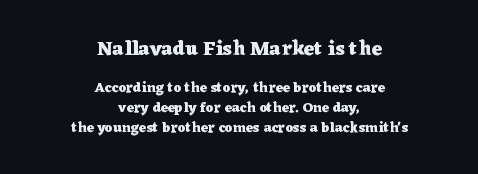
Q: Is the text bold? A: Yes.
Q: Is the text italic (slanted)? A: No, it is upright.
Q: Is the text underlined? A: No.
Q: How is the paragraph aligned? A: Centered.
Q: Is the spacing between letters normal or unusually wide? A: Normal.
Q: Is the spacing between lines tight, normal or loose? A: Normal.
Q: Which block of text is set in a larger size, the first (top) or the second (bottom)? A: The first (top) one.
